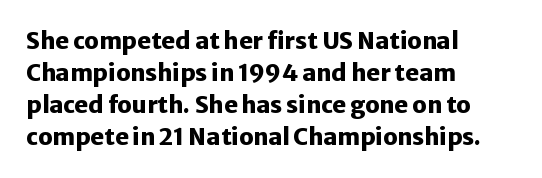
The image shows 23 px bold type, upright; set left-aligned, normal line spacing (1.39x), normal letter spacing, not underlined.
